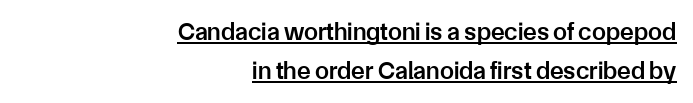
Q: Is the text bold? A: Semi-bold.
Q: Is the text italic (slanted)? A: No, it is upright.
Q: Is the text underlined? A: Yes.
Q: How is the paragraph aligned? A: Right-aligned.
Q: Is the spacing between letters normal or unusually wide? A: Normal.
Q: Is the spacing between lines tight, normal or loose? A: Normal.
